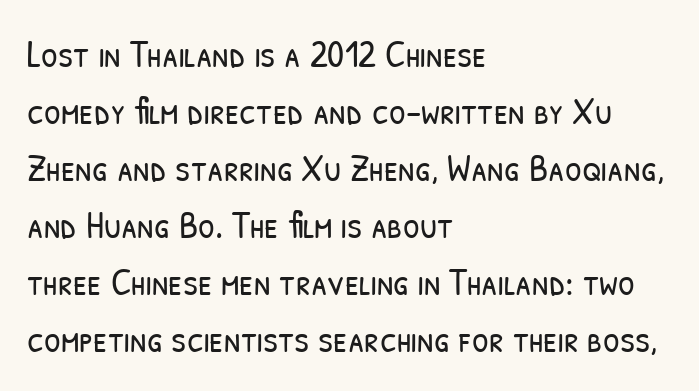
The image shows 38 px light, condensed sans-serif type; set left-aligned, normal line spacing (1.5x), normal letter spacing, not underlined; low stroke contrast and a medium x-height.
